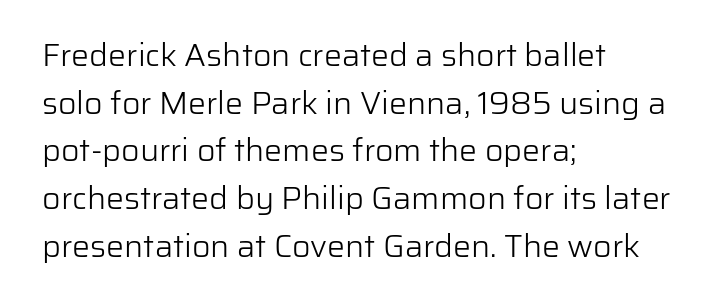
{"serif": "no", "italic": "no", "bold": "no", "weight": "light", "width": "normal", "stroke_contrast": "low", "x_height": "medium", "monospaced": "no", "underline": "no", "align": "left", "line_spacing": "normal", "line_spacing_ratio": 1.49, "letter_spacing": "normal", "letter_spacing_em": 0.0, "glyph_px": 32}
